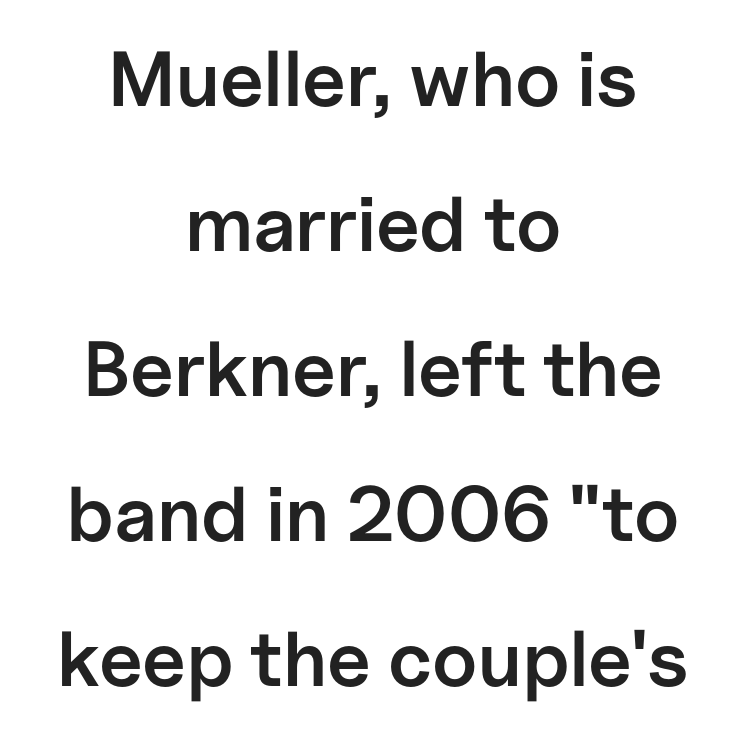
The image shows 78 px semibold sans-serif type, upright; set centered, line spacing 1.86x, normal letter spacing, not underlined; low stroke contrast and a medium x-height.
